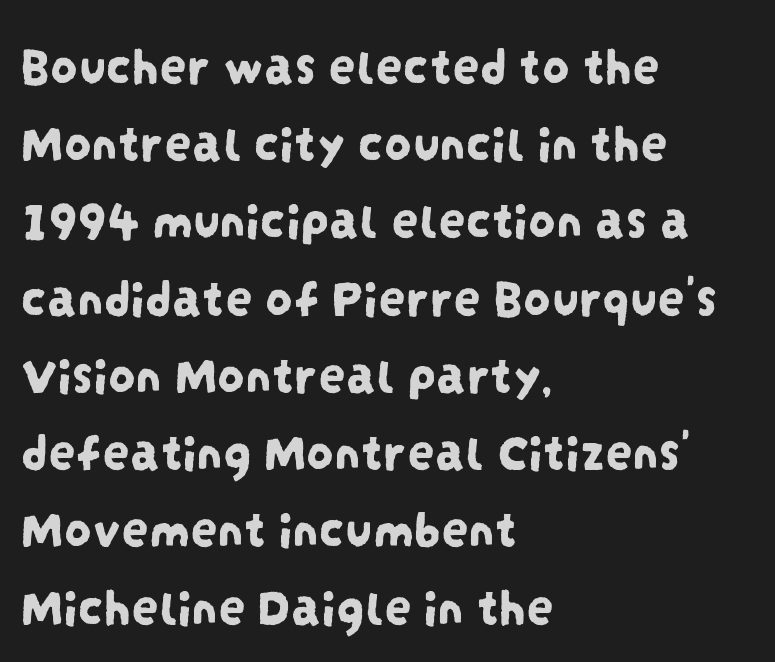
{"serif": "no", "width": "condensed", "stroke_contrast": "low", "x_height": "large", "monospaced": "no", "underline": "no", "align": "left", "line_spacing": "normal", "line_spacing_ratio": 1.43, "letter_spacing": "normal", "letter_spacing_em": 0.0, "glyph_px": 54}
